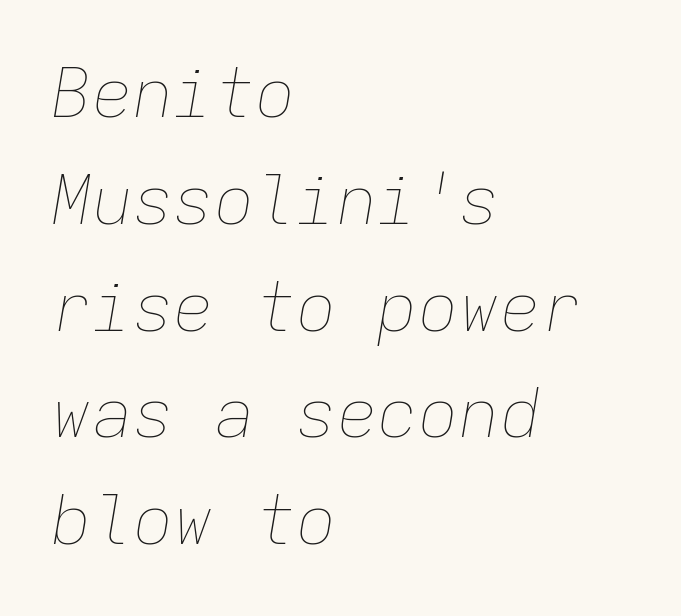
Q: Is the text bold? A: No.
Q: Is the text italic (slanted)? A: Yes, it leans right by about 9 degrees.
Q: Is the text underlined? A: No.
Q: How is the paragraph aligned? A: Left-aligned.
Q: Is the spacing between letters normal or unusually wide? A: Normal.
Q: Is the spacing between lines tight, normal or loose? A: Normal.
Q: Width (condensed, normal, or wide)? A: Normal.
Q: Stroke contrast? A: Low.
Q: x-height? A: Medium.
Q: Monospaced? A: Yes.
